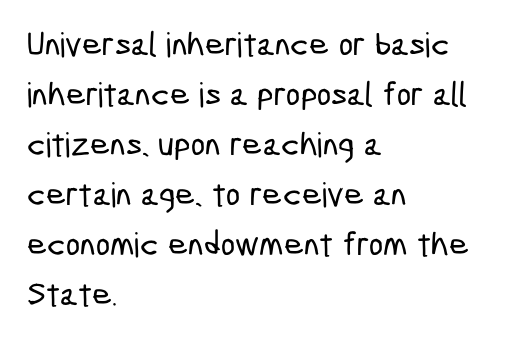
Notice how the passage keeps a crisp vertical edge on the left only. Each new line begins a customary step beneath the previous one. Serif or sans? Sans — the stroke terminals are bare. Spacing between characters is what you'd get straight out of the box. The letters advance in unequal steps, a hallmark of proportional type. The gap between lines stays unmarked.
